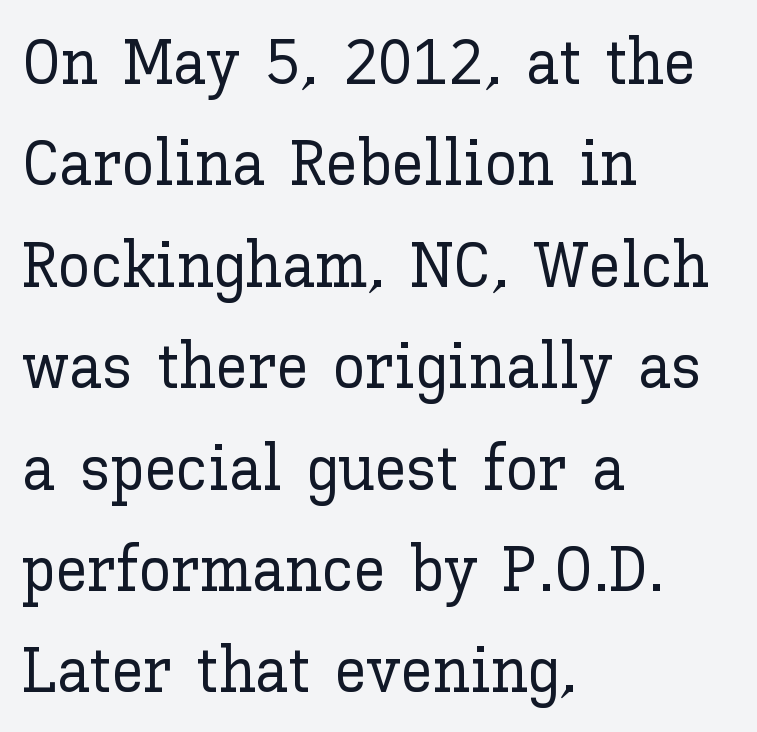
Q: Is the text italic (slanted)? A: No, it is upright.
Q: Is the text underlined? A: No.
Q: How is the paragraph aligned? A: Left-aligned.
Q: Is the spacing between letters normal or unusually wide? A: Normal.
Q: Is the spacing between lines tight, normal or loose? A: Normal.
Q: Width (condensed, normal, or wide)? A: Normal.
Q: Stroke contrast? A: Low.
Q: x-height? A: Medium.
Q: Monospaced? A: No.
